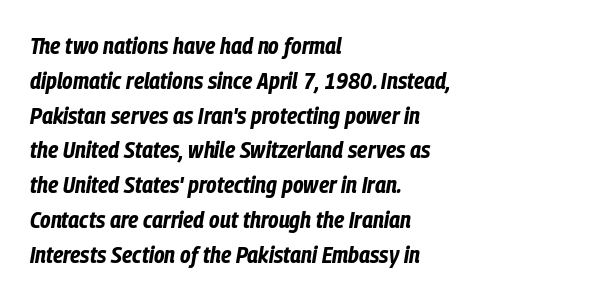
The rows are spaced the way most documents space them. The face used here has a pronounced slope to its letters. The type is set solid horizontally, with unmodified tracking. The area under the type is left untouched. Teacher's note: observe the even left margin — that is flush-left alignment.
